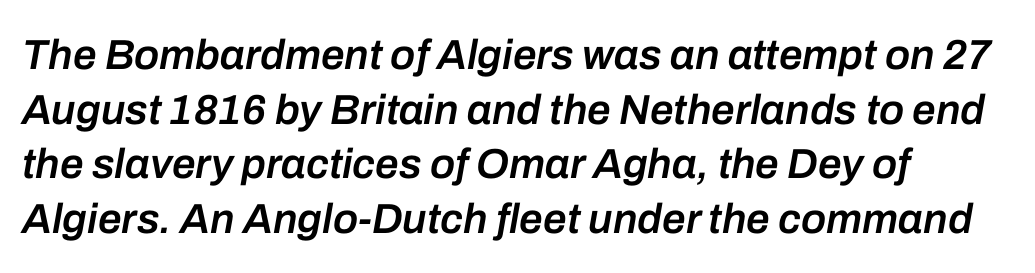
The image shows 42 px semibold type, italic (leaning right); set left-aligned, normal line spacing (1.3x), normal letter spacing, not underlined; low stroke contrast and a medium x-height.
